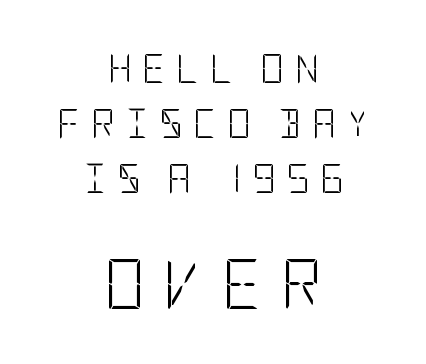
{"serif": "no", "italic": "no", "bold": "no", "weight": "light", "width": "condensed", "stroke_contrast": "low", "x_height": "large", "underline": "no", "align": "center", "line_spacing": "loose", "line_spacing_ratio": 1.9, "letter_spacing": "wide", "letter_spacing_em": 0.36, "larger_block": "second", "size_ratio": 1.72, "glyph_px": 50}
